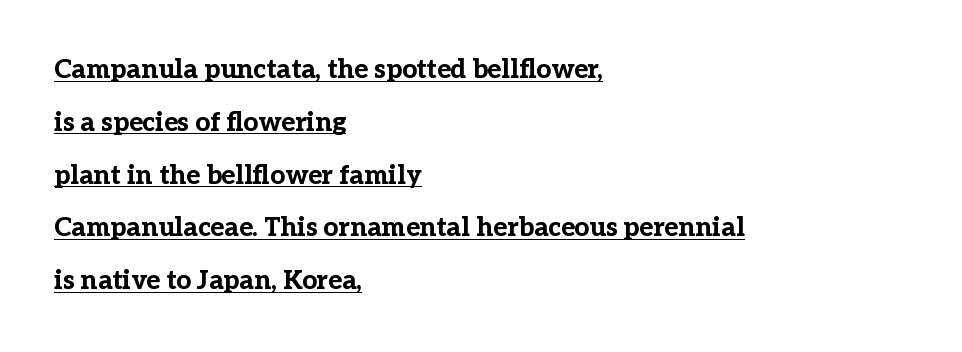
Q: Is the text bold? A: Yes.
Q: Is the text italic (slanted)? A: No, it is upright.
Q: Is the text underlined? A: Yes.
Q: How is the paragraph aligned? A: Left-aligned.
Q: Is the spacing between letters normal or unusually wide? A: Normal.
Q: Is the spacing between lines tight, normal or loose? A: Loose.
